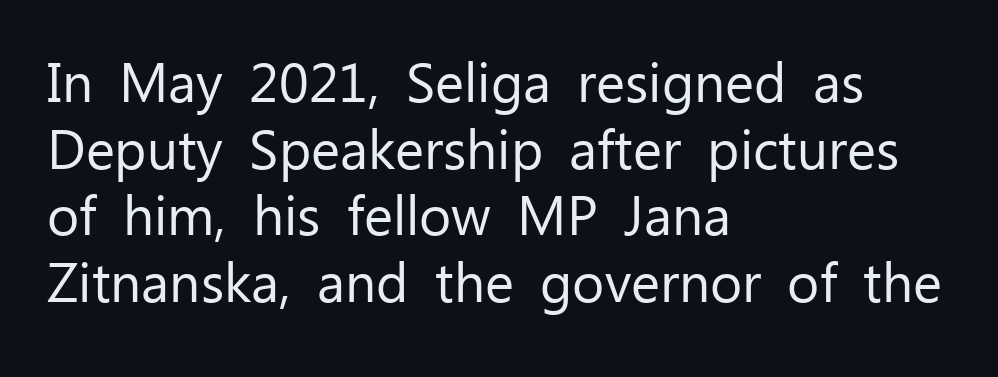
The image shows 55 px regular-weight sans-serif type, upright; set left-aligned, line spacing 1.21x, normal letter spacing, not underlined; low stroke contrast and a medium x-height.
